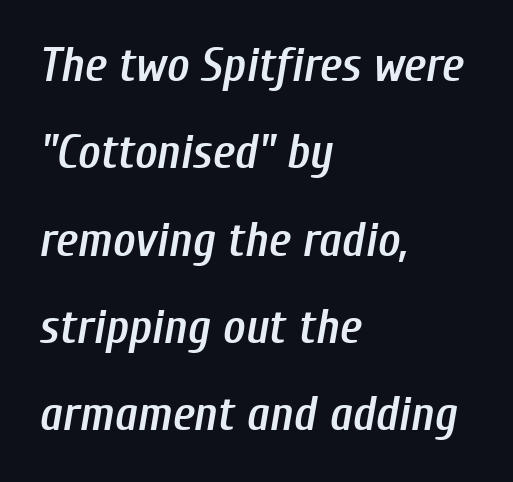
Words float on clear page, feet unadorned. You could call the tracking neutral — neither tight nor loose. Each letter keeps its own natural width here, so spacing adapts to shape. Slant detected: the letters are inclined. Notice the strokes are somewhat thickened but not fully heavy: this is a semibold. Horizontal alignment here is leftward, the default for most running prose.
